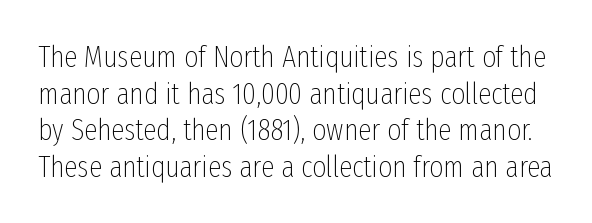
{"serif": "no", "italic": "no", "bold": "no", "weight": "thin", "width": "condensed", "stroke_contrast": "low", "x_height": "medium", "monospaced": "no", "underline": "no", "line_spacing_ratio": 1.22, "letter_spacing": "normal", "letter_spacing_em": 0.0, "glyph_px": 30}
